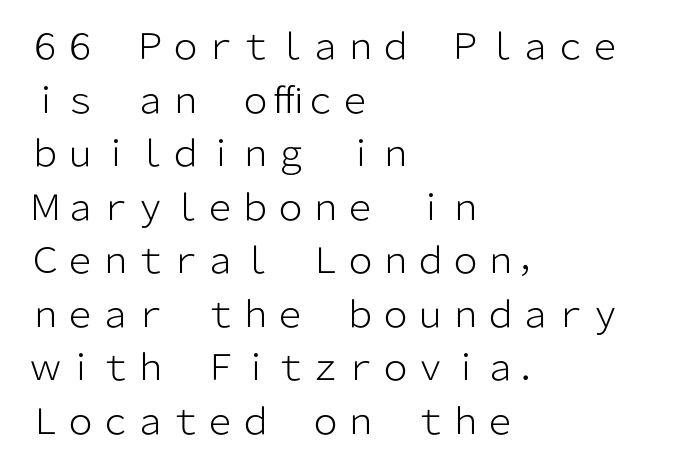
The image shows 35 px light sans-serif type, upright; set left-aligned, normal line spacing (1.53x), normal letter spacing, not underlined; low stroke contrast and a medium x-height.
